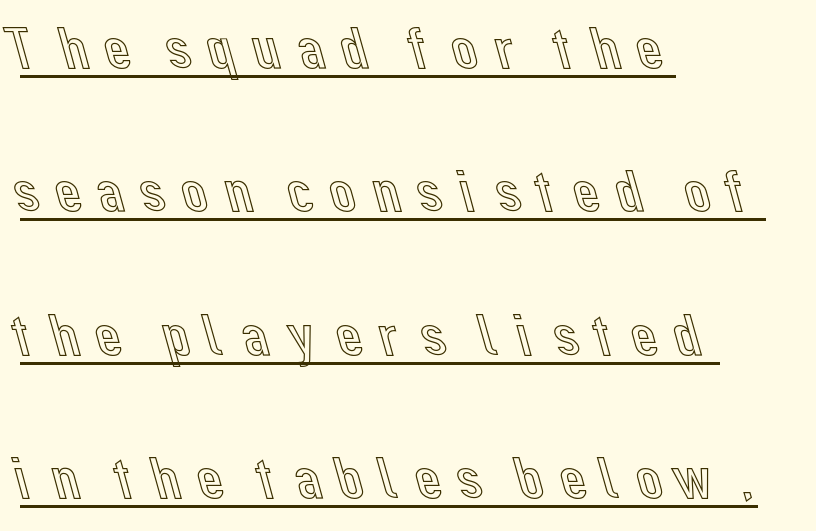
Typeset ragged right — the left edge is the straight one. Check the space under the baseline: a stroke is drawn there. Spacing verdict: proportional, widths tailored to each character. This block would shrink considerably if given ordinary leading; it's expanded now.
